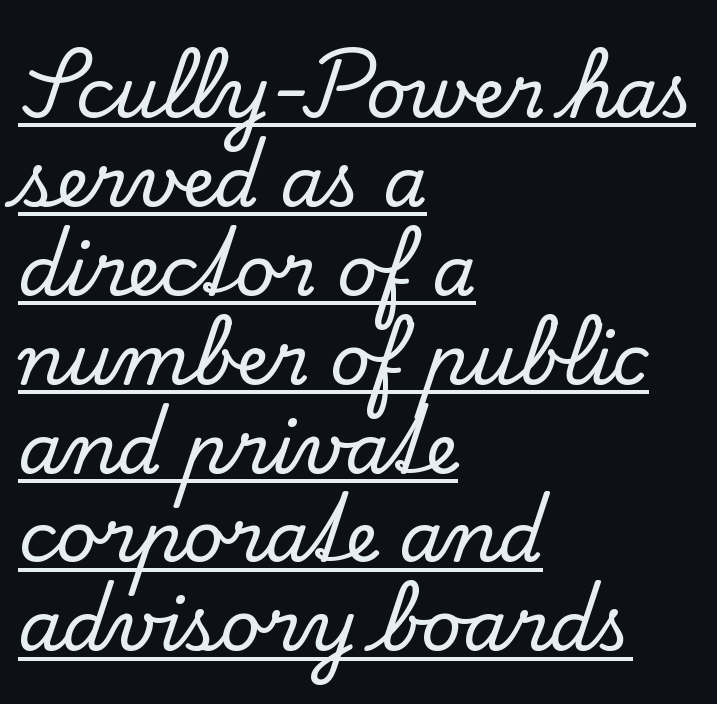
{"serif": "yes", "width": "normal", "stroke_contrast": "low", "x_height": "small", "monospaced": "no", "underline": "yes", "align": "left", "line_spacing": "normal", "line_spacing_ratio": 1.27, "letter_spacing": "normal", "letter_spacing_em": 0.0, "glyph_px": 70}
